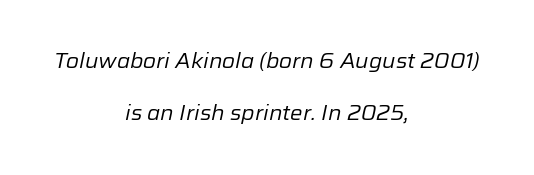
Counters stay open thanks to moderate or lighter strokes. Does the leading feel generous? Absolutely, it's lavish. Default kerning and tracking; the words read as compact shapes. These lines stack symmetrically, like a column narrowing and widening about its center.
